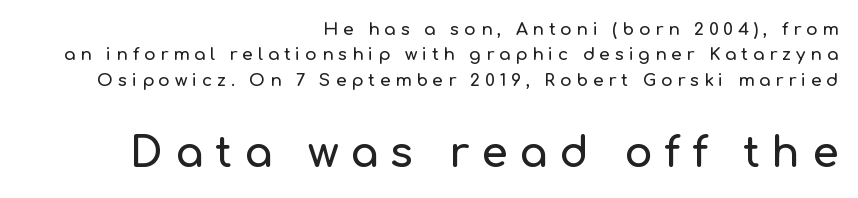
Q: Is the text italic (slanted)? A: No, it is upright.
Q: Is the typeface a serif or a sans-serif typeface? A: Sans-serif.
Q: Is the text underlined? A: No.
Q: How is the paragraph aligned? A: Right-aligned.
Q: Is the spacing between letters normal or unusually wide? A: Unusually wide.
Q: Is the spacing between lines tight, normal or loose? A: Normal.
Q: Which block of text is set in a larger size, the first (top) or the second (bottom)? A: The second (bottom) one.
Q: Width (condensed, normal, or wide)? A: Normal.
Q: Stroke contrast? A: Low.
Q: x-height? A: Medium.
Q: Monospaced? A: No.
